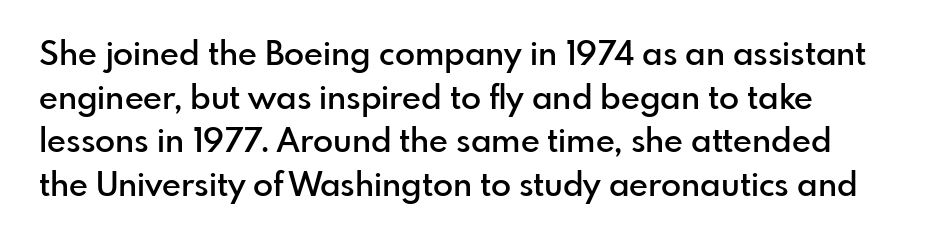
Q: Is the text bold? A: Semi-bold.
Q: Is the text italic (slanted)? A: No, it is upright.
Q: Is the typeface a serif or a sans-serif typeface? A: Sans-serif.
Q: Is the text underlined? A: No.
Q: Is the spacing between letters normal or unusually wide? A: Normal.
Q: Is the spacing between lines tight, normal or loose? A: Normal.
Q: Width (condensed, normal, or wide)? A: Normal.
Q: Stroke contrast? A: Low.
Q: x-height? A: Small.
Q: Monospaced? A: No.
